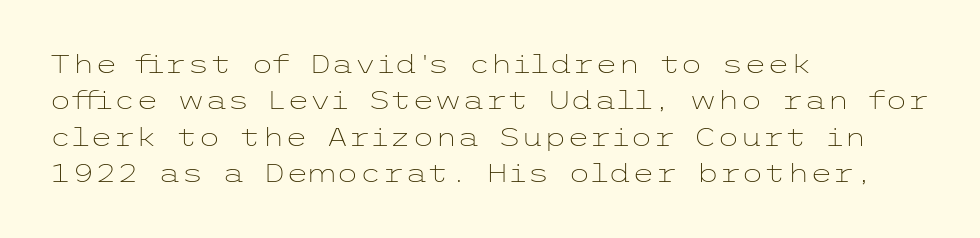
The image shows 26 px text type, upright; set left-aligned, normal line spacing (1.4x), normal letter spacing, not underlined.
